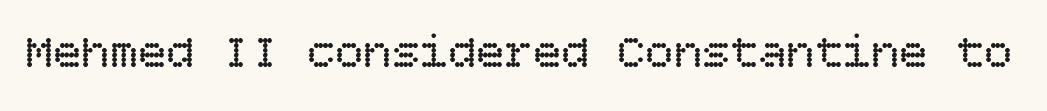
Q: Is the text bold? A: No.
Q: Is the text italic (slanted)? A: No, it is upright.
Q: Is the text underlined? A: No.
Q: Is the spacing between letters normal or unusually wide? A: Normal.
Q: Width (condensed, normal, or wide)? A: Normal.
Q: Stroke contrast? A: Low.
Q: x-height? A: Large.
